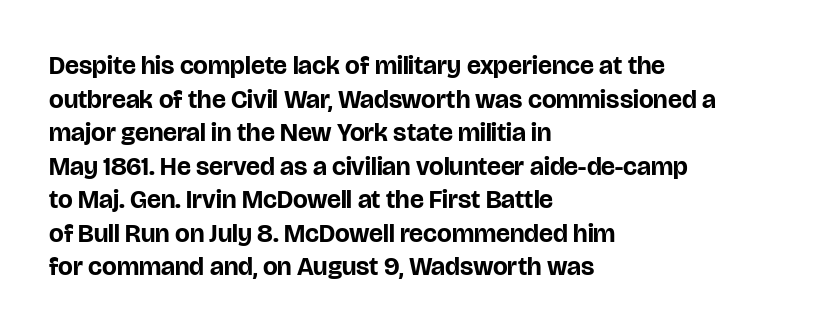
The image shows 26 px bold type, upright; set left-aligned, normal line spacing (1.29x), normal letter spacing, not underlined.
